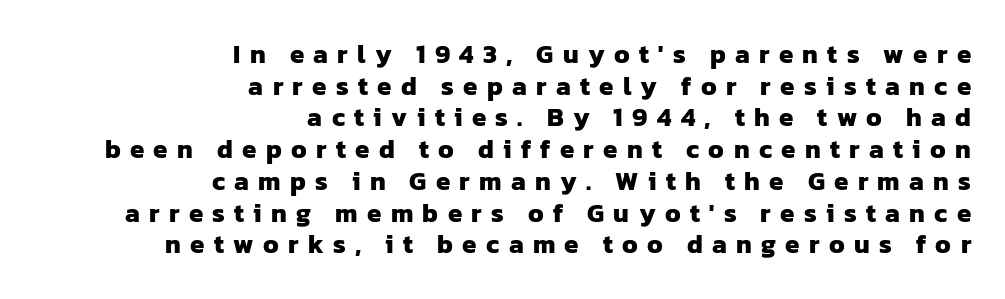
The image shows 26 px bold type; set right-aligned, line spacing 1.22x, unusually wide letter spacing (+0.36 em), not underlined.
